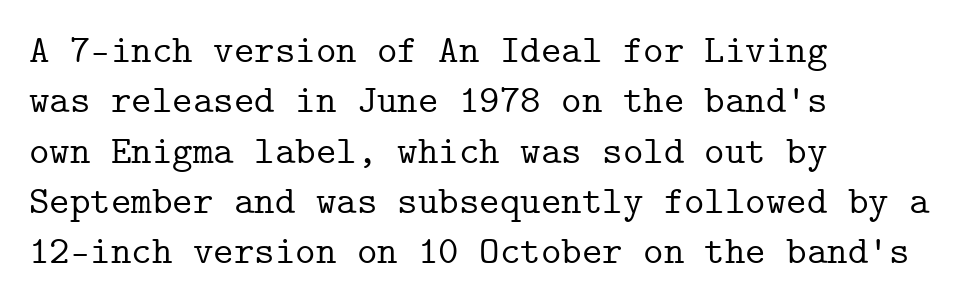
The image shows 39 px serif type, upright, monospaced; set left-aligned, normal line spacing (1.29x), normal letter spacing, not underlined; low stroke contrast and a medium x-height.
